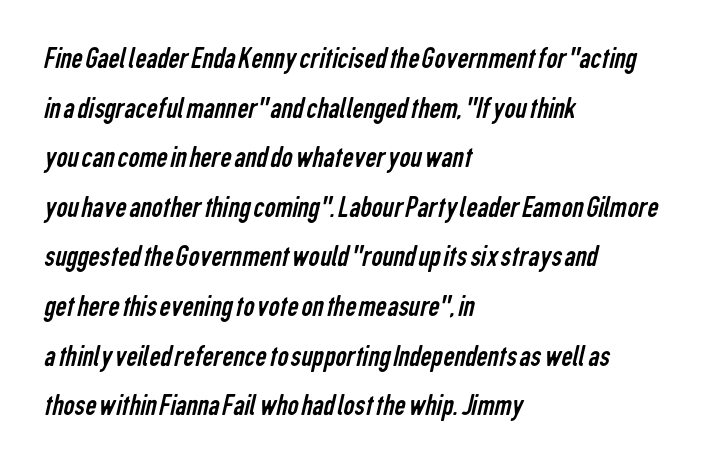
{"serif": "no", "bold": "no", "weight": "regular", "width": "condensed", "stroke_contrast": "low", "x_height": "medium", "monospaced": "no", "underline": "no", "align": "left", "line_spacing": "normal", "line_spacing_ratio": 1.6, "letter_spacing": "normal", "letter_spacing_em": 0.0, "glyph_px": 31}
